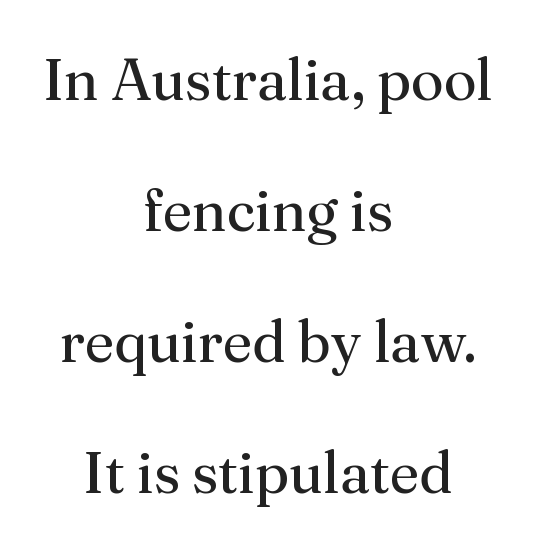
Q: Is the text bold? A: No.
Q: Is the text italic (slanted)? A: No, it is upright.
Q: Is the typeface a serif or a sans-serif typeface? A: Serif.
Q: Is the text underlined? A: No.
Q: How is the paragraph aligned? A: Centered.
Q: Is the spacing between letters normal or unusually wide? A: Normal.
Q: Is the spacing between lines tight, normal or loose? A: Loose.
Q: Width (condensed, normal, or wide)? A: Normal.
Q: Stroke contrast? A: Medium.
Q: x-height? A: Medium.
Q: Monospaced? A: No.
